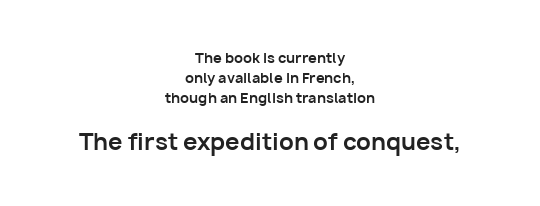
The image shows 23 px bold type, upright; set centered, normal line spacing (1.42x), normal letter spacing, not underlined; the second (bottom) block is 1.64x larger.
